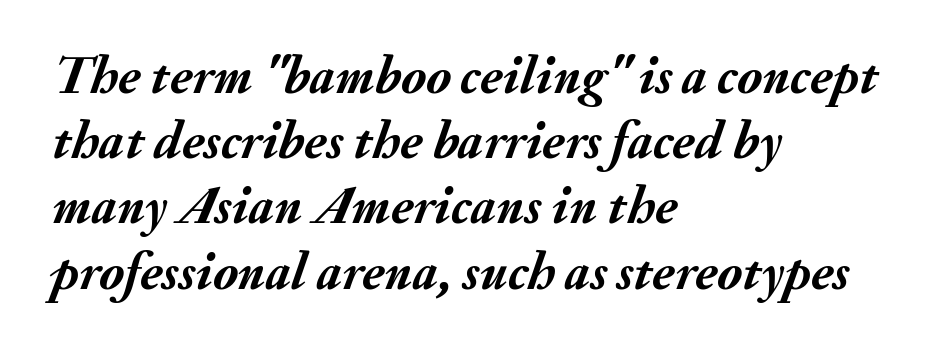
{"italic": "yes", "lean": "right", "slant_degrees": 20, "bold": "yes", "weight": "semibold", "width": "normal", "stroke_contrast": "medium", "x_height": "small", "monospaced": "no", "underline": "no", "align": "left", "line_spacing_ratio": 1.23, "letter_spacing": "normal", "letter_spacing_em": 0.0, "glyph_px": 53}
